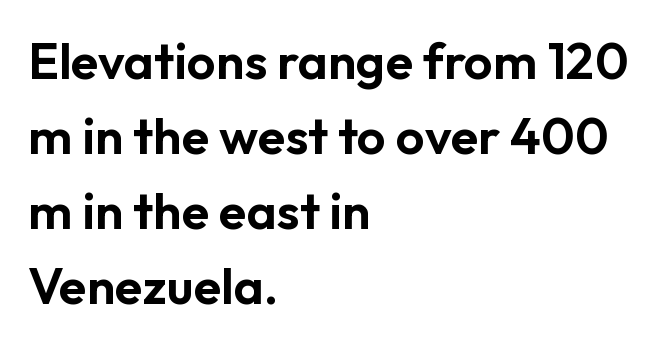
Q: Is the text italic (slanted)? A: No, it is upright.
Q: Is the typeface a serif or a sans-serif typeface? A: Sans-serif.
Q: Is the text underlined? A: No.
Q: How is the paragraph aligned? A: Left-aligned.
Q: Is the spacing between letters normal or unusually wide? A: Normal.
Q: Is the spacing between lines tight, normal or loose? A: Normal.
Q: Width (condensed, normal, or wide)? A: Normal.
Q: Stroke contrast? A: Low.
Q: x-height? A: Medium.
Q: Monospaced? A: No.
